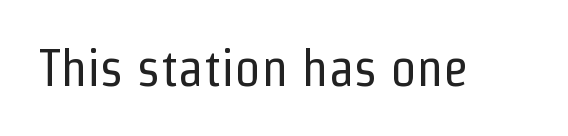
Q: Is the text bold? A: No.
Q: Is the text italic (slanted)? A: No, it is upright.
Q: Is the typeface a serif or a sans-serif typeface? A: Sans-serif.
Q: Is the text underlined? A: No.
Q: Is the spacing between letters normal or unusually wide? A: Normal.
Q: Width (condensed, normal, or wide)? A: Condensed.
Q: Stroke contrast? A: Low.
Q: x-height? A: Medium.
Q: Monospaced? A: No.
